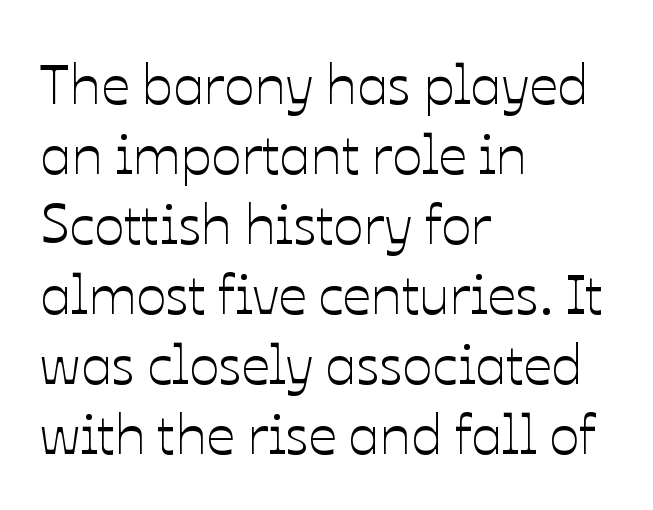
You can tell it's not italic because the verticals are truly vertical. The face used here is proportionally spaced, like ordinary book or web type. Type without underlining. Here the glyphs are tracked normally, forming tight word shapes. The paragraph shown leans on its left margin. Whoever set this chose a conventional vertical rhythm.
